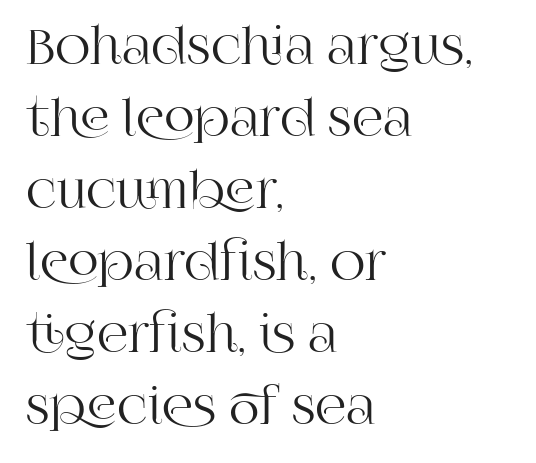
Q: Is the text italic (slanted)? A: No, it is upright.
Q: Is the typeface a serif or a sans-serif typeface? A: Serif.
Q: Is the text underlined? A: No.
Q: How is the paragraph aligned? A: Left-aligned.
Q: Is the spacing between letters normal or unusually wide? A: Normal.
Q: Is the spacing between lines tight, normal or loose? A: Normal.
Q: Width (condensed, normal, or wide)? A: Normal.
Q: Stroke contrast? A: High.
Q: x-height? A: Large.
Q: Monospaced? A: No.
